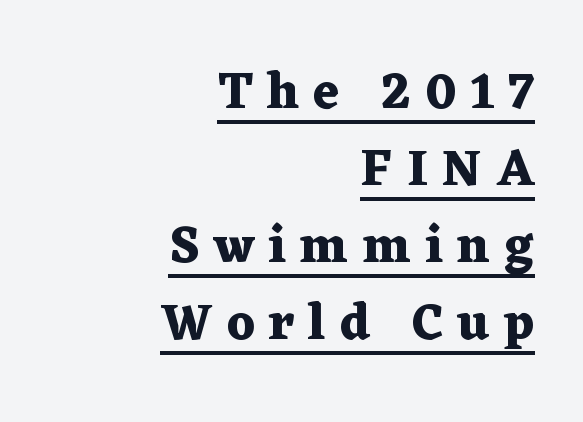
Q: Is the text bold? A: Yes.
Q: Is the text italic (slanted)? A: No, it is upright.
Q: Is the typeface a serif or a sans-serif typeface? A: Serif.
Q: Is the text underlined? A: Yes.
Q: How is the paragraph aligned? A: Right-aligned.
Q: Is the spacing between letters normal or unusually wide? A: Unusually wide.
Q: Is the spacing between lines tight, normal or loose? A: Normal.
Q: Width (condensed, normal, or wide)? A: Wide.
Q: Stroke contrast? A: Medium.
Q: x-height? A: Medium.
Q: Monospaced? A: No.
